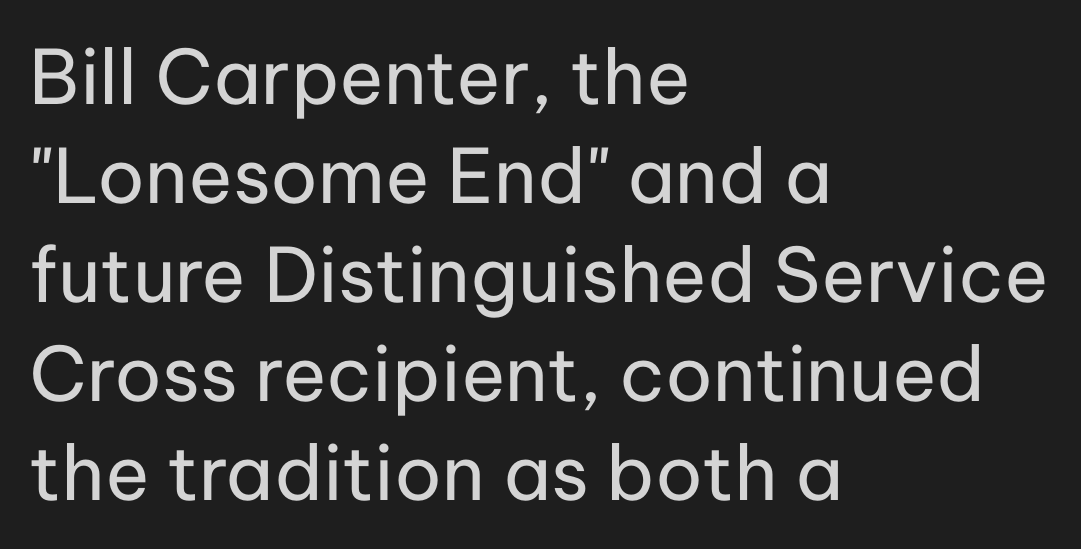
The passage shown is typed in a proportional face where columns would drift. You can tell from the bare stems that sans-serif type was used. The specimen omits any rule beneath the text block's lines. Is there any slant? The stems are plumb. Reading down the column, the eye jumps a familiar distance to each next line. The paragraph shown leans on its left margin.
